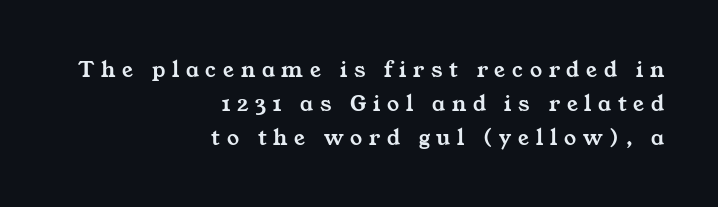
Loose tracking; the words dissolve into strings of separated letters. Quick note: interline space is typical. Casual observation: everything's shoved over to the right. Each row of text sits above clean, open space.
